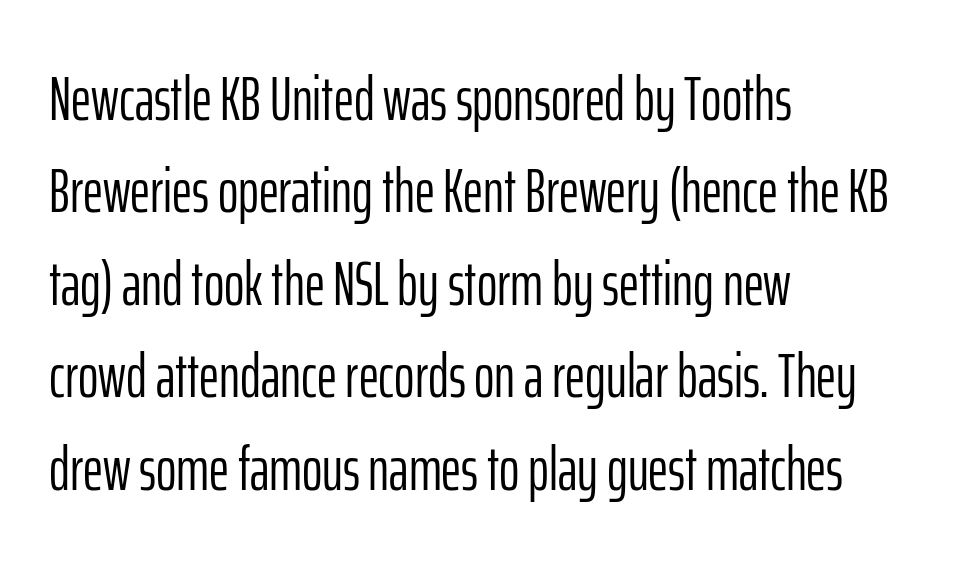
{"serif": "no", "italic": "no", "bold": "no", "weight": "light", "width": "condensed", "stroke_contrast": "low", "x_height": "medium", "monospaced": "no", "underline": "no", "align": "left", "line_spacing": "normal", "line_spacing_ratio": 1.49, "letter_spacing": "normal", "letter_spacing_em": 0.0, "glyph_px": 62}
